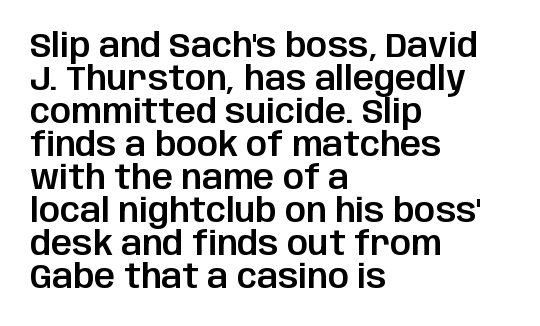
Q: Is the text italic (slanted)? A: No, it is upright.
Q: Is the typeface a serif or a sans-serif typeface? A: Sans-serif.
Q: Is the text underlined? A: No.
Q: How is the paragraph aligned? A: Left-aligned.
Q: Is the spacing between letters normal or unusually wide? A: Normal.
Q: Is the spacing between lines tight, normal or loose? A: Tight.
Q: Width (condensed, normal, or wide)? A: Normal.
Q: Stroke contrast? A: Low.
Q: x-height? A: Large.
Q: Monospaced? A: No.
